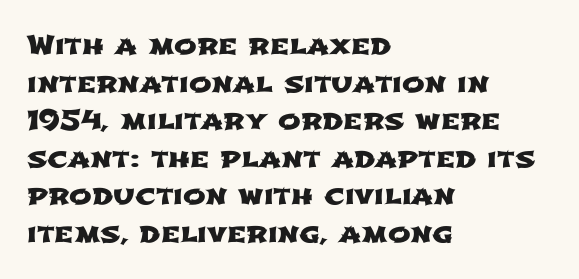
Q: Is the text underlined? A: No.
Q: How is the paragraph aligned? A: Left-aligned.
Q: Is the spacing between letters normal or unusually wide? A: Normal.
Q: Is the spacing between lines tight, normal or loose? A: Normal.
